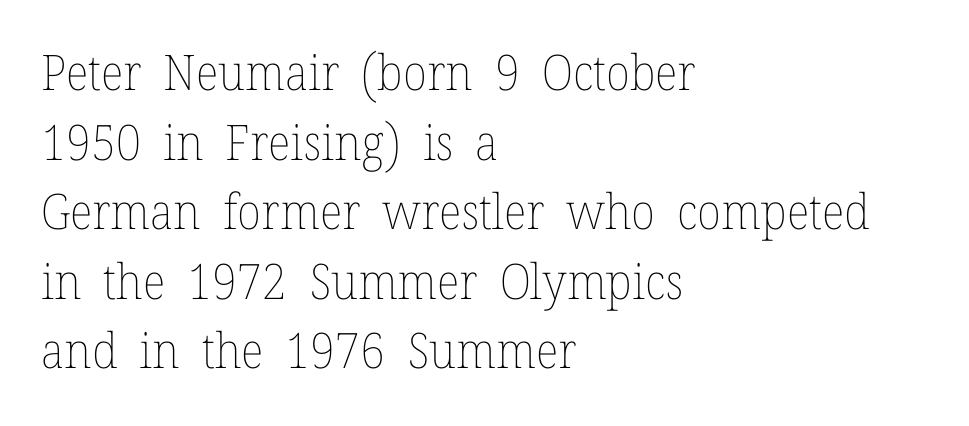
The image shows 49 px thin type, upright; set left-aligned, normal line spacing (1.42x), normal letter spacing, not underlined; low stroke contrast and a medium x-height.
